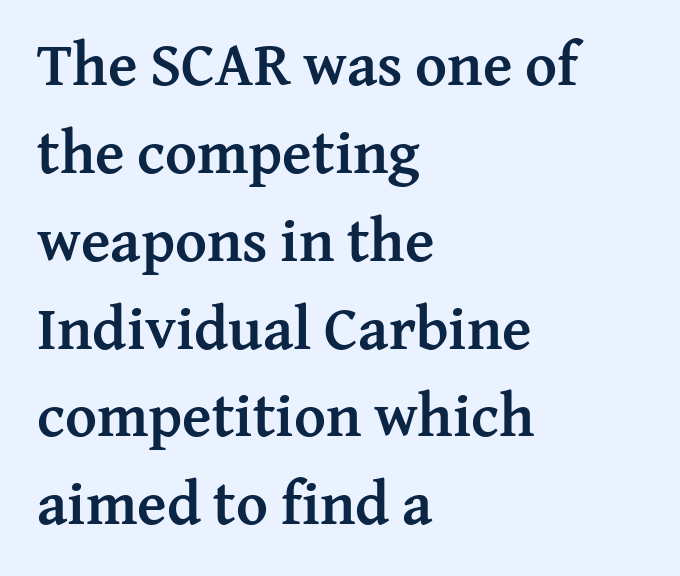
The face used here is rendered with its standard letterfit. The string is rendered with underlining switched off. Varying glyph widths throughout — classic text-font behaviour. One-word summary of the alignment: left. Letterform terminals end in serifs throughout the passage.
